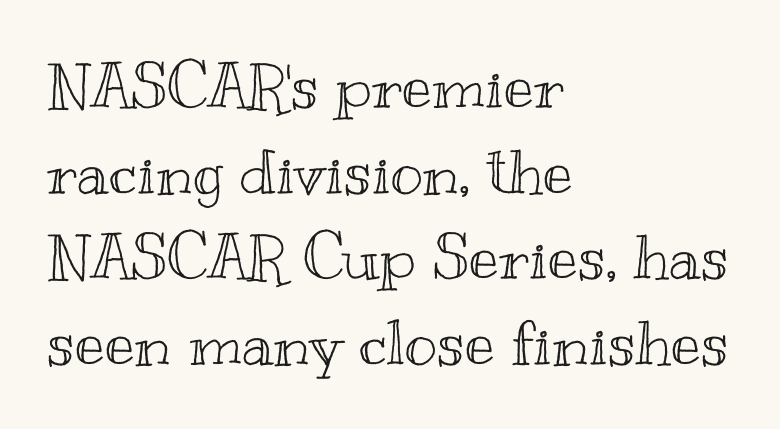
Q: Is the text italic (slanted)? A: No, it is upright.
Q: Is the text underlined? A: No.
Q: How is the paragraph aligned? A: Left-aligned.
Q: Is the spacing between letters normal or unusually wide? A: Normal.
Q: Is the spacing between lines tight, normal or loose? A: Normal.
Q: Width (condensed, normal, or wide)? A: Wide.
Q: x-height? A: Small.
Q: Monospaced? A: No.
